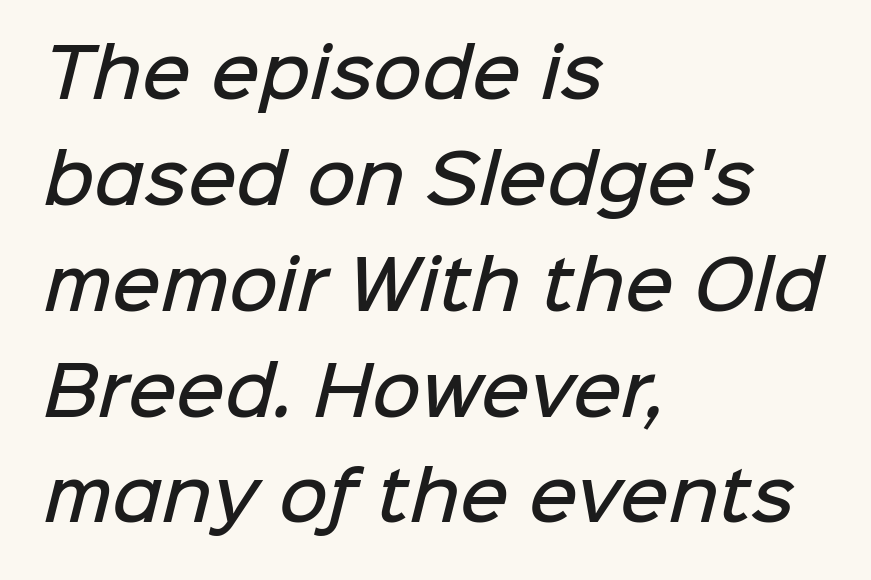
Q: Is the text bold? A: Semi-bold.
Q: Is the typeface a serif or a sans-serif typeface? A: Sans-serif.
Q: Is the text underlined? A: No.
Q: How is the paragraph aligned? A: Left-aligned.
Q: Is the spacing between letters normal or unusually wide? A: Normal.
Q: Is the spacing between lines tight, normal or loose? A: Normal.
Q: Width (condensed, normal, or wide)? A: Normal.
Q: Stroke contrast? A: Low.
Q: x-height? A: Medium.
Q: Monospaced? A: No.
